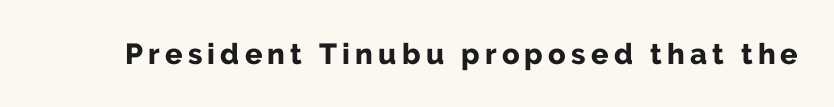
The image shows 29 px bold sans-serif type, upright; set not underlined; low stroke contrast and a medium x-height.
